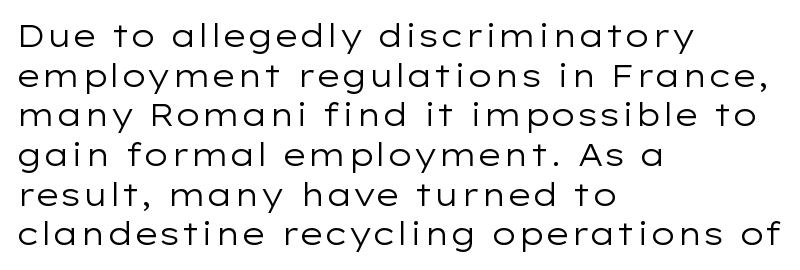
The image shows 31 px regular-weight, wide sans-serif type, upright; set left-aligned, normal line spacing (1.28x), normal letter spacing, not underlined; low stroke contrast and a medium x-height.
